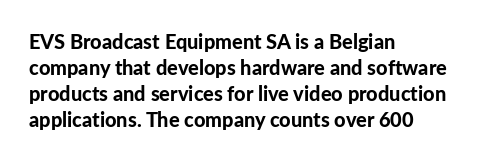
The lettering holds an erect, upright posture throughout. The text block is weighted toward the left margin, trailing off unevenly rightward. The strokes are fattened all the way to bold. Bare-footed words on every line.
